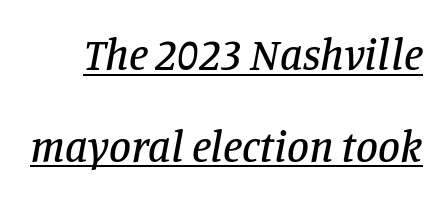
The rendering uses the underline text-decoration. The horizontal fit of the characters is conventional and even. In terms of letterform style, serifs are clearly present. Each new line begins a long way beneath the previous one. An italicized treatment has been applied to the whole sample.
